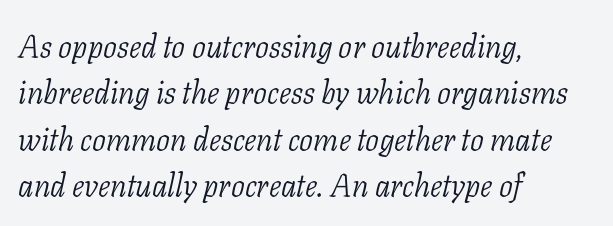
Q: Is the text bold? A: No.
Q: Is the text italic (slanted)? A: Yes, it leans right by about 11 degrees.
Q: Is the typeface a serif or a sans-serif typeface? A: Serif.
Q: Is the text underlined? A: No.
Q: How is the paragraph aligned? A: Left-aligned.
Q: Is the spacing between letters normal or unusually wide? A: Normal.
Q: Is the spacing between lines tight, normal or loose? A: Normal.
Q: Width (condensed, normal, or wide)? A: Normal.
Q: Stroke contrast? A: Low.
Q: x-height? A: Medium.
Q: Monospaced? A: No.
